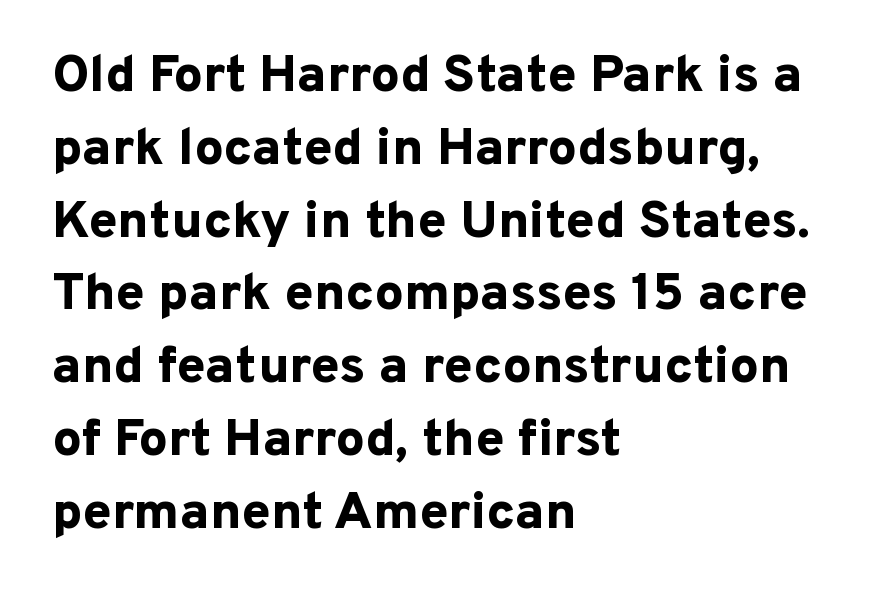
{"serif": "no", "italic": "no", "bold": "yes", "weight": "bold", "width": "normal", "stroke_contrast": "low", "x_height": "medium", "monospaced": "no", "underline": "no", "align": "left", "line_spacing": "normal", "line_spacing_ratio": 1.4, "letter_spacing": "normal", "letter_spacing_em": 0.0, "glyph_px": 52}
